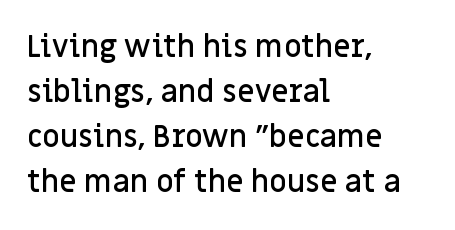
The image shows 30 px semibold sans-serif type, upright; set left-aligned, normal line spacing (1.5x), normal letter spacing, not underlined; low stroke contrast and a large x-height.
